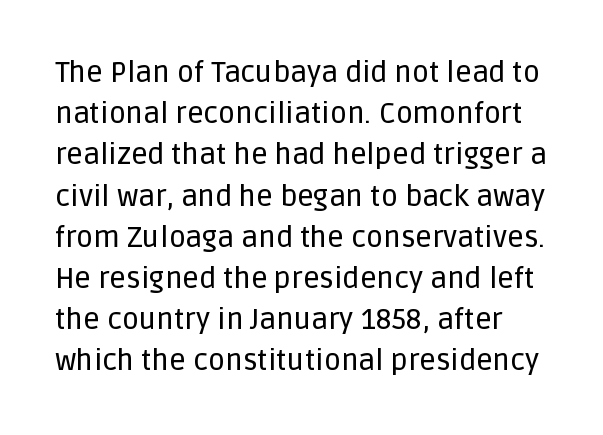
Q: Is the text italic (slanted)? A: No, it is upright.
Q: Is the typeface a serif or a sans-serif typeface? A: Sans-serif.
Q: Is the text underlined? A: No.
Q: Is the spacing between letters normal or unusually wide? A: Normal.
Q: Is the spacing between lines tight, normal or loose? A: Normal.
Q: Width (condensed, normal, or wide)? A: Normal.
Q: Stroke contrast? A: Low.
Q: x-height? A: Large.
Q: Monospaced? A: No.
